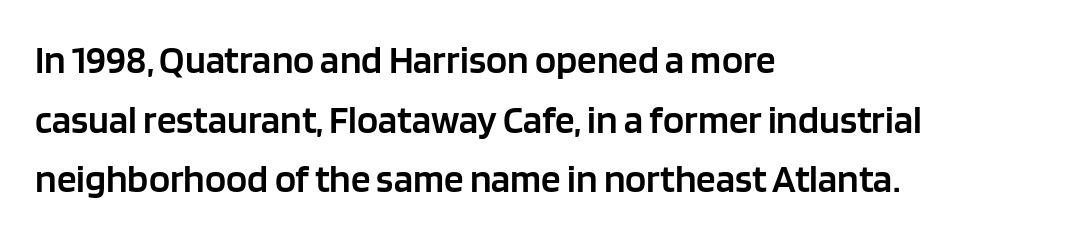
The image shows 39 px semibold sans-serif type, upright; set left-aligned, normal line spacing (1.53x), normal letter spacing, not underlined; low stroke contrast and a large x-height.
